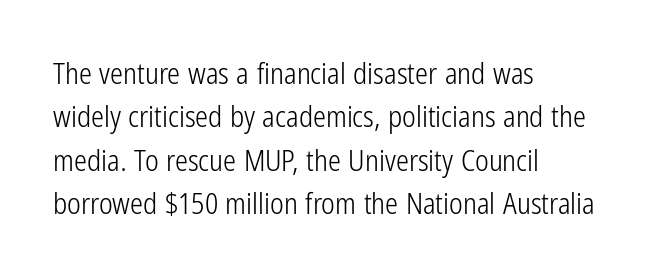
The image shows 29 px light, condensed sans-serif type, upright; set left-aligned, normal line spacing (1.5x), normal letter spacing, not underlined; low stroke contrast and a medium x-height.
